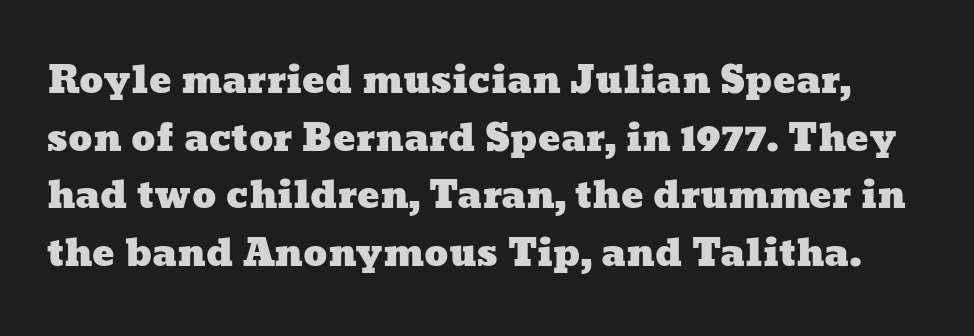
The block of text has a typical density, with ordinary space between rows. Words float on clear page, feet unadorned. Spacing verdict: proportional, widths tailored to each character. Look at the tracking — it's just the regular setting, nothing added.
